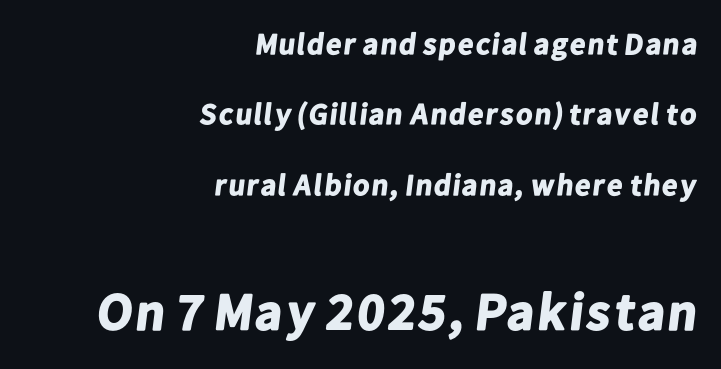
{"serif": "no", "bold": "yes", "weight": "bold", "width": "normal", "stroke_contrast": "low", "x_height": "medium", "monospaced": "no", "underline": "no", "align": "right", "line_spacing": "loose", "line_spacing_ratio": 2.35, "letter_spacing": "normal", "letter_spacing_em": 0.0, "larger_block": "second", "size_ratio": 1.73, "glyph_px": 52}
